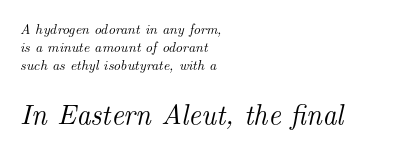
Q: Is the text italic (slanted)? A: Yes, it leans right by about 14 degrees.
Q: Is the typeface a serif or a sans-serif typeface? A: Serif.
Q: Is the text underlined? A: No.
Q: How is the paragraph aligned? A: Left-aligned.
Q: Is the spacing between letters normal or unusually wide? A: Normal.
Q: Is the spacing between lines tight, normal or loose? A: Normal.
Q: Which block of text is set in a larger size, the first (top) or the second (bottom)? A: The second (bottom) one.
Q: Width (condensed, normal, or wide)? A: Normal.
Q: Stroke contrast? A: Medium.
Q: x-height? A: Small.
Q: Monospaced? A: No.
